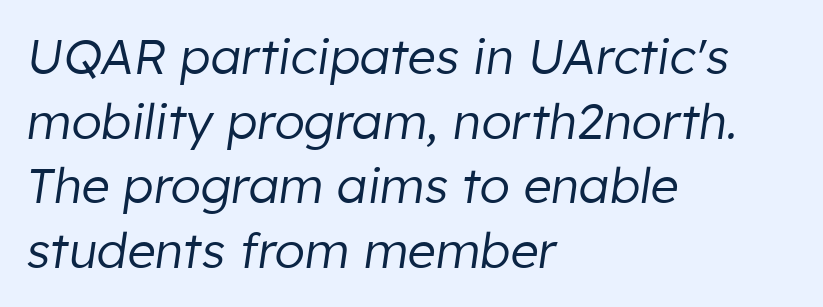
Q: Is the text bold? A: No.
Q: Is the text italic (slanted)? A: Yes, it leans right by about 8 degrees.
Q: Is the text underlined? A: No.
Q: How is the paragraph aligned? A: Left-aligned.
Q: Is the spacing between letters normal or unusually wide? A: Normal.
Q: Is the spacing between lines tight, normal or loose? A: Normal.
Q: Width (condensed, normal, or wide)? A: Normal.
Q: Stroke contrast? A: Low.
Q: x-height? A: Medium.
Q: Monospaced? A: No.
